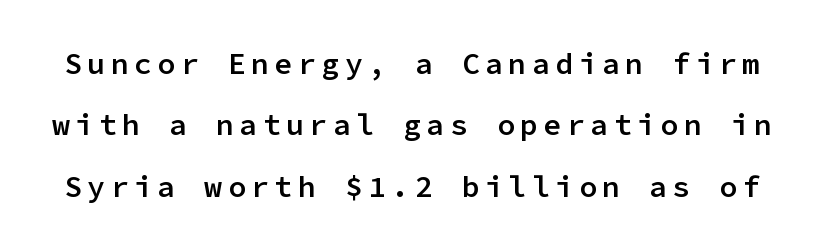
The image shows 30 px semibold sans-serif type, upright, monospaced; set loose line spacing (2.05x), not underlined; low stroke contrast and a medium x-height.
